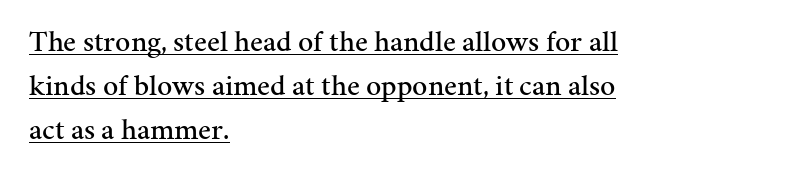
The image shows 30 px serif type, upright; set left-aligned, normal line spacing (1.47x), normal letter spacing, underlined; medium stroke contrast and a medium x-height.
